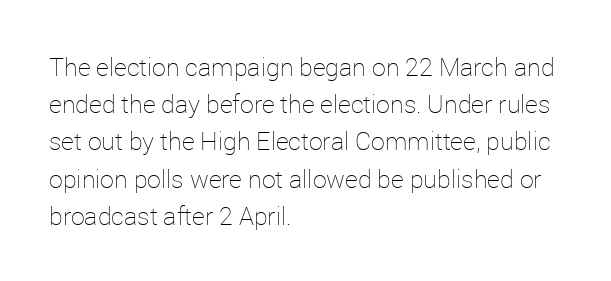
The image shows 25 px text type, upright; set left-aligned, normal line spacing (1.49x), normal letter spacing, not underlined.
